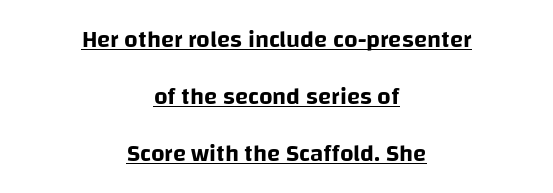
Underlining? Definitely there. Upright lettering throughout. The vertical gap from one line to the next is large. Honestly, the letter spacing is just normal — you wouldn't notice it.
